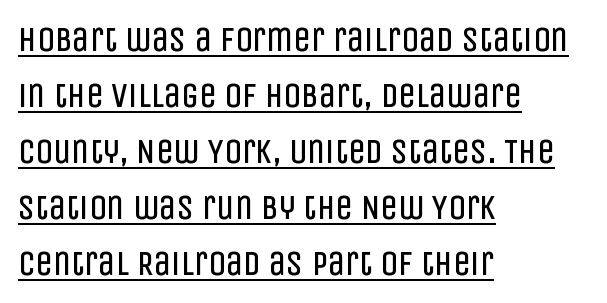
The glyphs are accompanied by a horizontal stroke just below them. The rendering uses a moderate line-height, typical for paragraphs. A typesetter would call this proportional, since set widths differ per character. Does the type have serifs? No, each stem ends abruptly. Tracking here is standard; glyphs follow each other at the usual distance.
